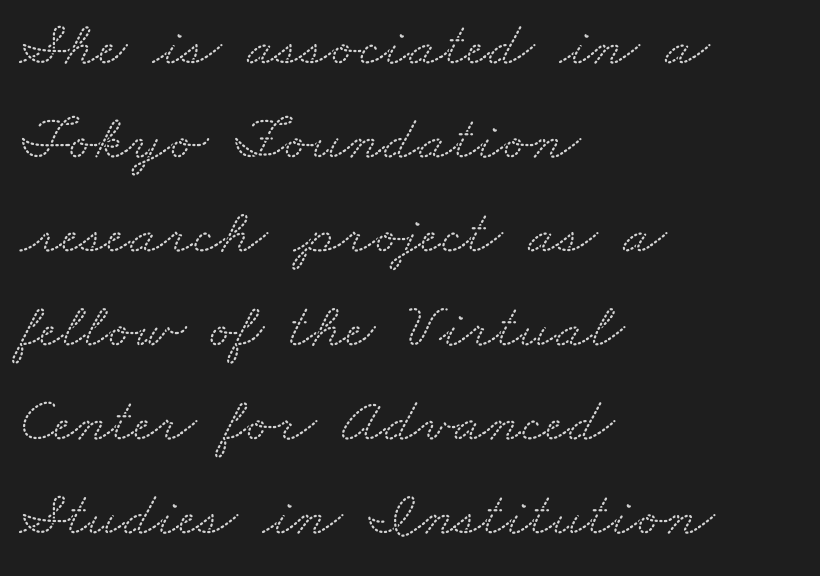
{"serif": "yes", "width": "wide", "stroke_contrast": "low", "x_height": "small", "monospaced": "no", "underline": "no", "align": "left", "line_spacing": "normal", "line_spacing_ratio": 1.47, "letter_spacing": "normal", "letter_spacing_em": 0.0, "glyph_px": 64}
